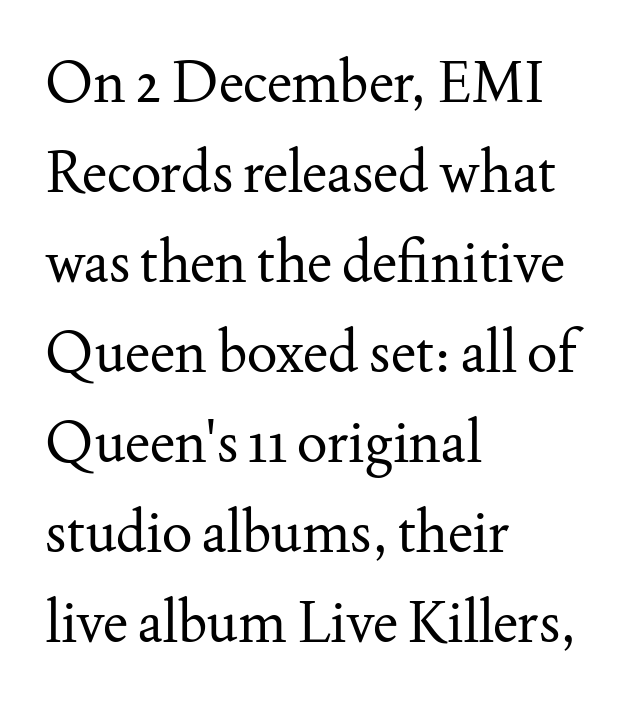
{"serif": "yes", "italic": "no", "bold": "no", "weight": "regular", "width": "normal", "stroke_contrast": "medium", "x_height": "small", "monospaced": "no", "underline": "no", "align": "left", "line_spacing": "normal", "line_spacing_ratio": 1.58, "letter_spacing": "normal", "letter_spacing_em": 0.0, "glyph_px": 57}
